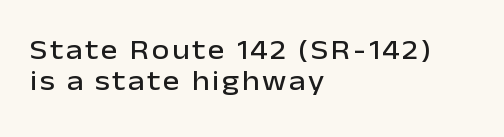
The image shows 28 px sans-serif type, upright; set left-aligned, tight line spacing (1.11x), not underlined; low stroke contrast and a medium x-height.
